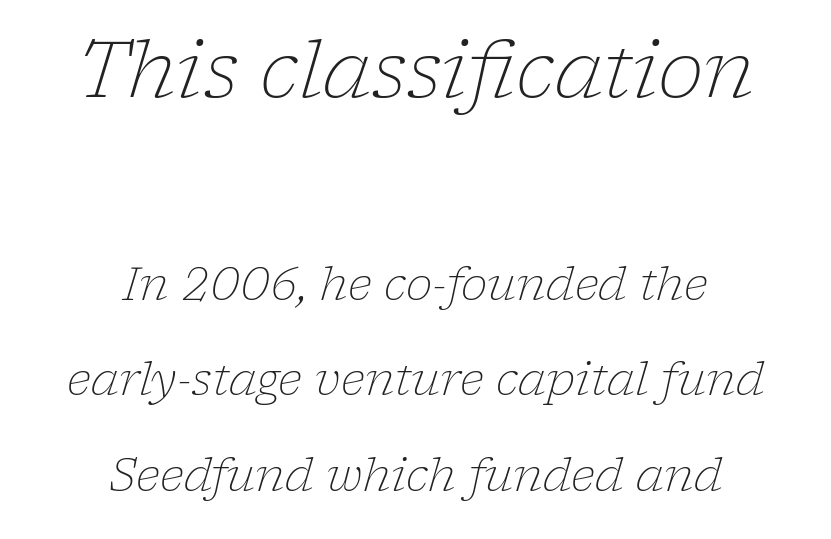
The image shows 78 px light serif type, italic (leaning right); set centered, loose line spacing (2.12x), normal letter spacing, not underlined; the first (top) block is 1.73x larger; low stroke contrast and a medium x-height.
